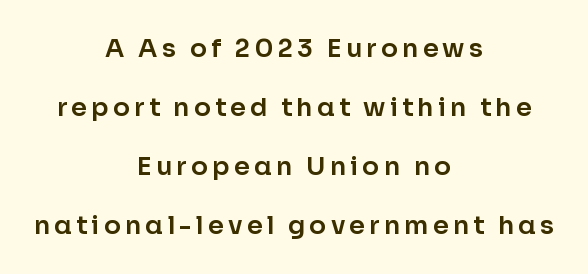
The image shows 25 px text type, upright; set centered, loose line spacing (2.36x), not underlined.
